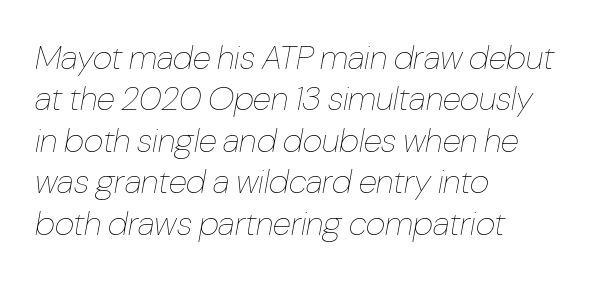
The image shows 34 px thin, condensed type, italic (leaning right); set left-aligned, line spacing 1.22x, normal letter spacing, not underlined; low stroke contrast and a medium x-height.
